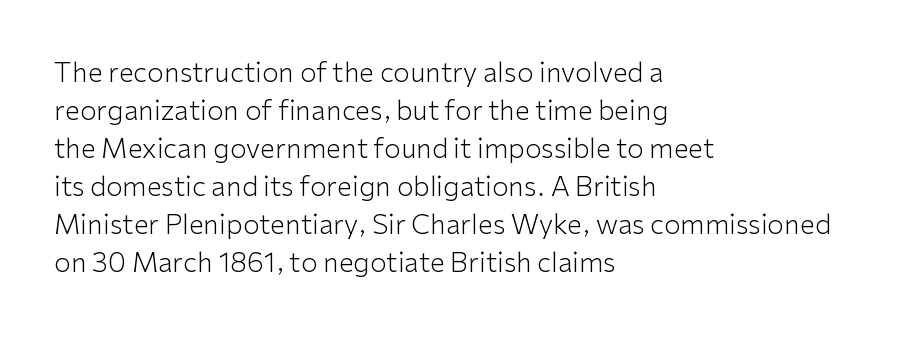
Q: Is the text bold? A: No.
Q: Is the text italic (slanted)? A: No, it is upright.
Q: Is the text underlined? A: No.
Q: How is the paragraph aligned? A: Left-aligned.
Q: Is the spacing between letters normal or unusually wide? A: Normal.
Q: Is the spacing between lines tight, normal or loose? A: Normal.
